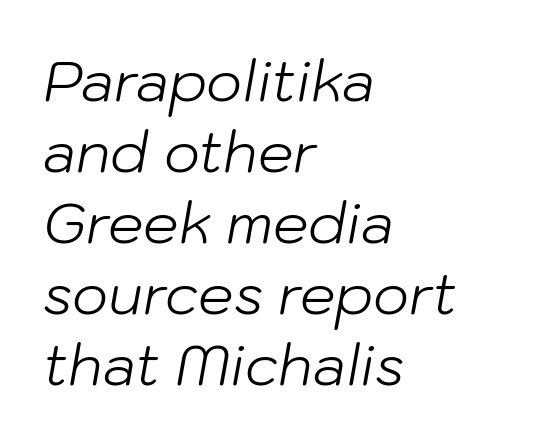
{"italic": "yes", "lean": "right", "slant_degrees": 10, "bold": "no", "weight": "light", "width": "normal", "stroke_contrast": "low", "x_height": "medium", "monospaced": "no", "underline": "no", "align": "left", "line_spacing": "normal", "line_spacing_ratio": 1.27, "letter_spacing": "normal", "letter_spacing_em": 0.0, "glyph_px": 56}
